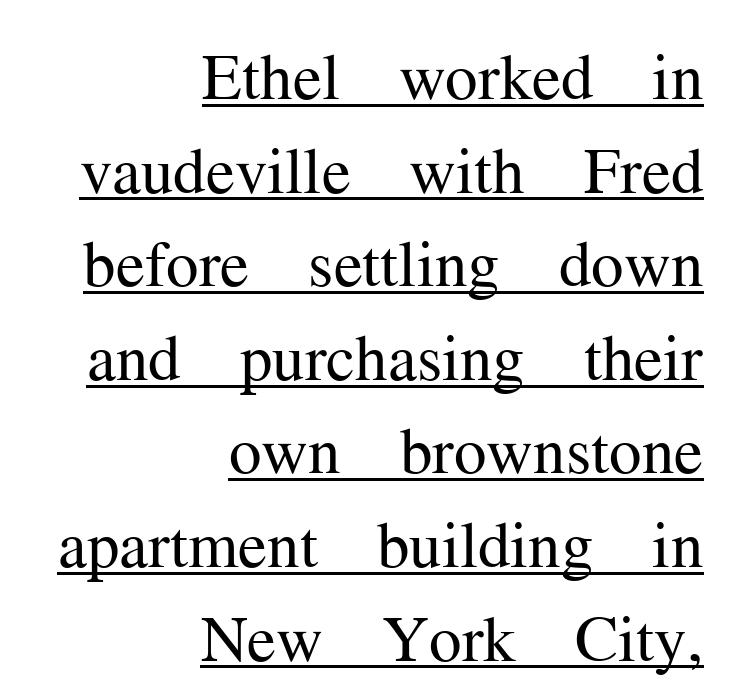
{"serif": "yes", "italic": "no", "bold": "no", "weight": "regular", "width": "normal", "stroke_contrast": "medium", "x_height": "medium", "monospaced": "no", "underline": "yes", "align": "right", "line_spacing": "normal", "line_spacing_ratio": 1.44, "letter_spacing": "normal", "letter_spacing_em": 0.0, "glyph_px": 65}
